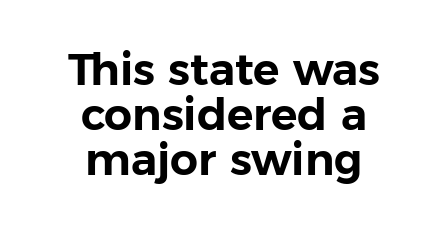
The image shows 44 px sans-serif type, upright; set centered, tight line spacing (1.02x), normal letter spacing, not underlined; low stroke contrast and a medium x-height.
